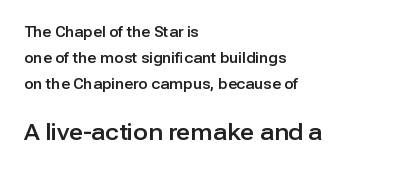
The image shows 22 px text type, upright; set left-aligned, line spacing 1.85x, normal letter spacing, not underlined; the second (bottom) block is 1.57x larger.
